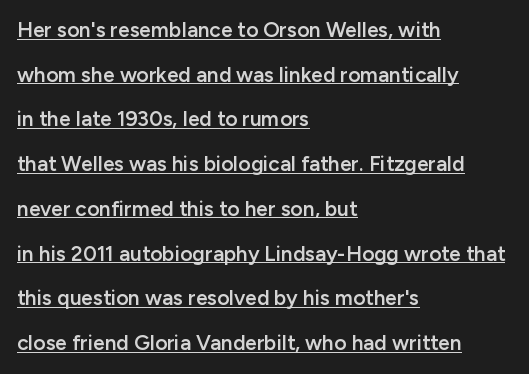
Q: Is the text bold? A: Semi-bold.
Q: Is the text italic (slanted)? A: No, it is upright.
Q: Is the text underlined? A: Yes.
Q: How is the paragraph aligned? A: Left-aligned.
Q: Is the spacing between letters normal or unusually wide? A: Normal.
Q: Is the spacing between lines tight, normal or loose? A: Loose.
